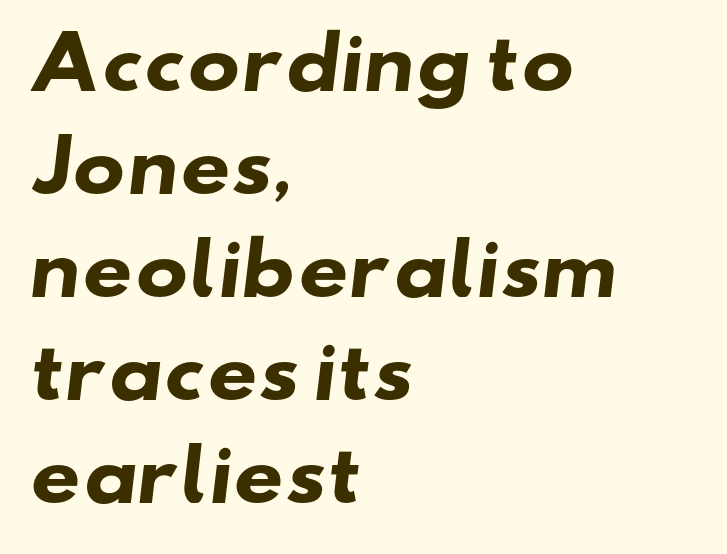
The image shows 70 px heavy, wide sans-serif type; set left-aligned, normal line spacing (1.47x), normal letter spacing, not underlined; low stroke contrast and a small x-height.
